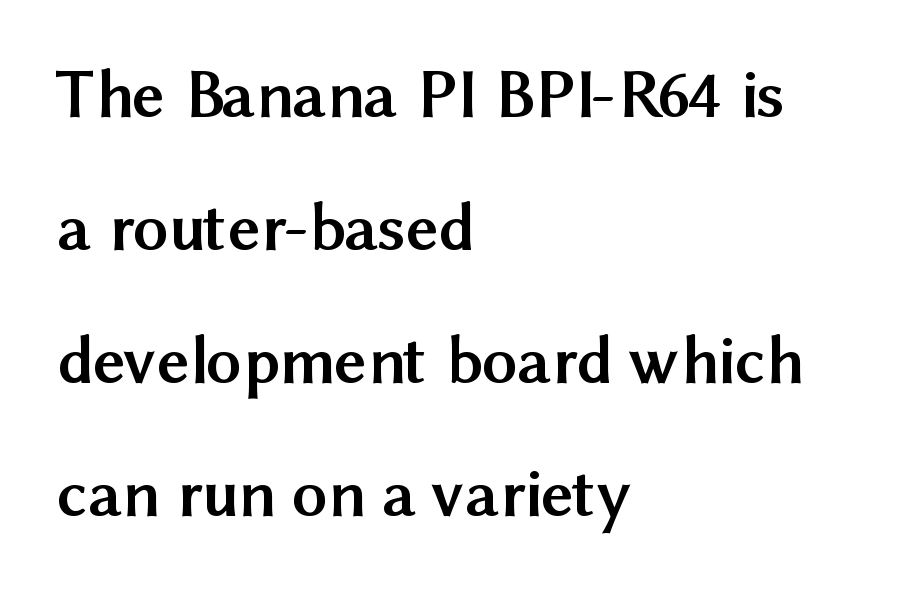
Any mark beneath the type? The region is blank. The lettering stays uniformly vertical, giving the passage a roman look. The face used here is rendered with its standard letterfit. The designer dialed line spacing up above the default. Thick stems and heavy bowls — unmistakably bold. Compared with a centered layout, this one pins lines to the left instead.
